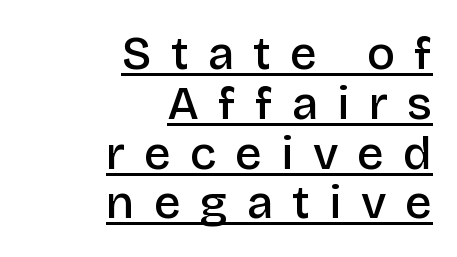
The image shows 47 px semibold sans-serif type, upright; set right-aligned, tight line spacing (1.06x), unusually wide letter spacing (+0.41 em), underlined; low stroke contrast and a large x-height.
